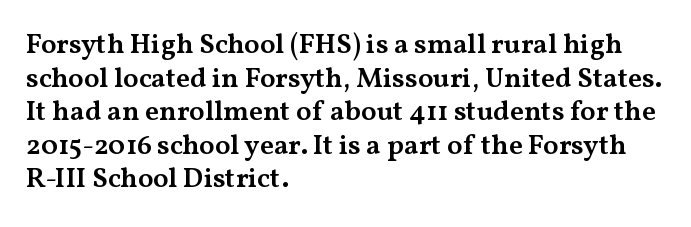
The foot of each line stays bare and open. Stroke thickness is moderately raised; the sample reads as semibold. This sample has the flowing, uneven cadence of proportional lettering. Line beginnings align vertically; line endings do not. The letters stand straight up with perfectly vertical stems. A serif font was chosen for this passage.
